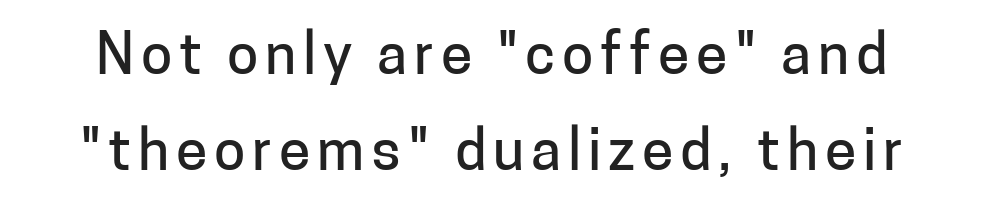
Q: Is the text italic (slanted)? A: No, it is upright.
Q: Is the typeface a serif or a sans-serif typeface? A: Sans-serif.
Q: Is the text underlined? A: No.
Q: Is the spacing between lines tight, normal or loose? A: Normal.
Q: Width (condensed, normal, or wide)? A: Normal.
Q: Stroke contrast? A: Low.
Q: x-height? A: Medium.
Q: Monospaced? A: No.
